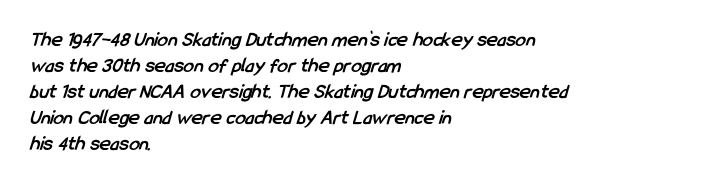
The image shows 21 px bold type; set left-aligned, line spacing 1.24x, normal letter spacing, not underlined.
